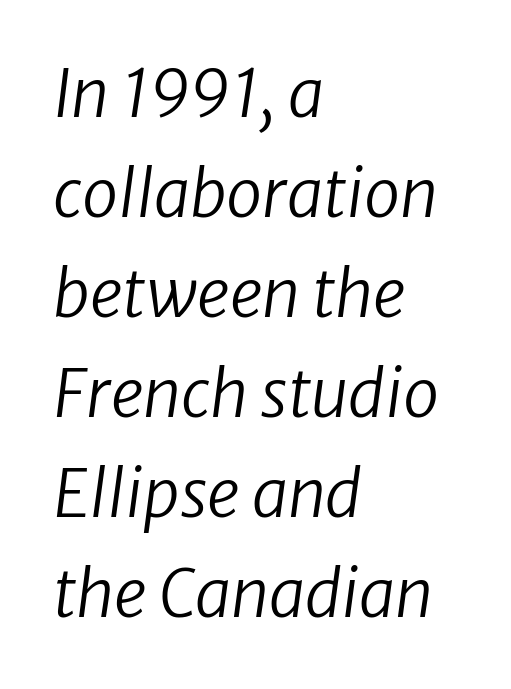
Q: Is the text bold? A: No.
Q: Is the text italic (slanted)? A: Yes, it leans right by about 8 degrees.
Q: Is the text underlined? A: No.
Q: How is the paragraph aligned? A: Left-aligned.
Q: Is the spacing between letters normal or unusually wide? A: Normal.
Q: Is the spacing between lines tight, normal or loose? A: Normal.
Q: Width (condensed, normal, or wide)? A: Normal.
Q: Stroke contrast? A: Low.
Q: x-height? A: Medium.
Q: Monospaced? A: No.
